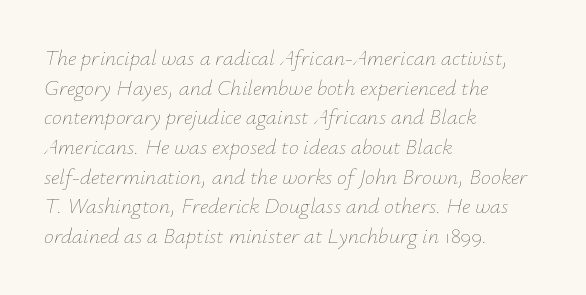
A normal amount of white space separates one row of letters from the next. Tracking here is standard; glyphs follow each other at the usual distance. Line starts are locked; line ends wander. Check under the words: just untouched page. Stroke mass is kept to a normal reading level or below. Would a proofreader flag this as italicized? Yes.
